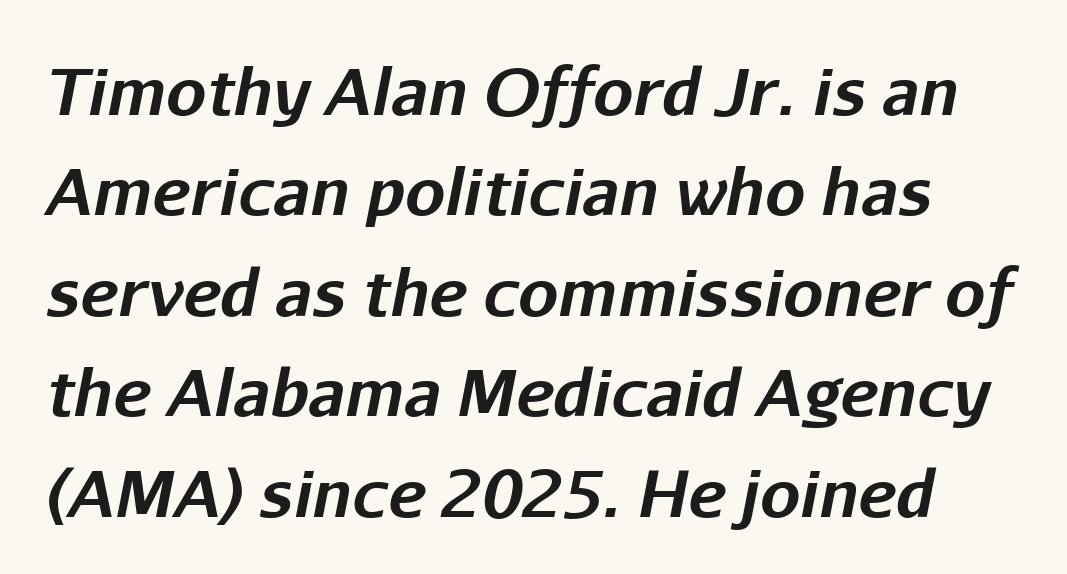
How would I describe the line gaps? Plain and ordinary. Compared with ordinary roman type, these characters are visibly tilted. Each glyph is drawn with heavy, bold strokes. Check the space under the baseline: it is left empty. These lines keep a tight, regular rhythm from letter to letter. You could not count columns in this text — the font is proportionally spaced.
